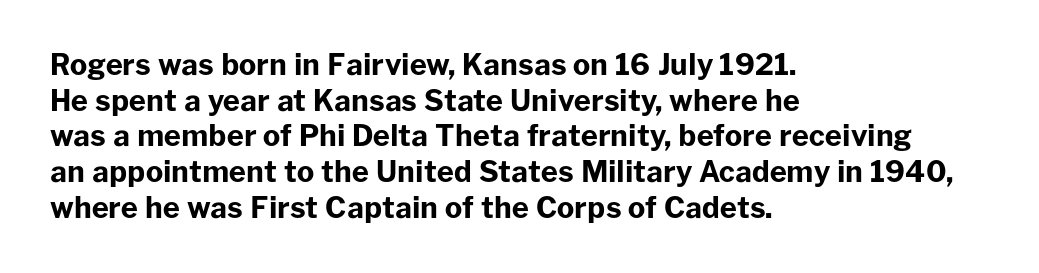
{"serif": "no", "italic": "no", "bold": "yes", "weight": "bold", "width": "normal", "stroke_contrast": "low", "x_height": "medium", "monospaced": "no", "underline": "no", "align": "left", "line_spacing_ratio": 1.23, "letter_spacing": "normal", "letter_spacing_em": 0.0, "glyph_px": 29}
